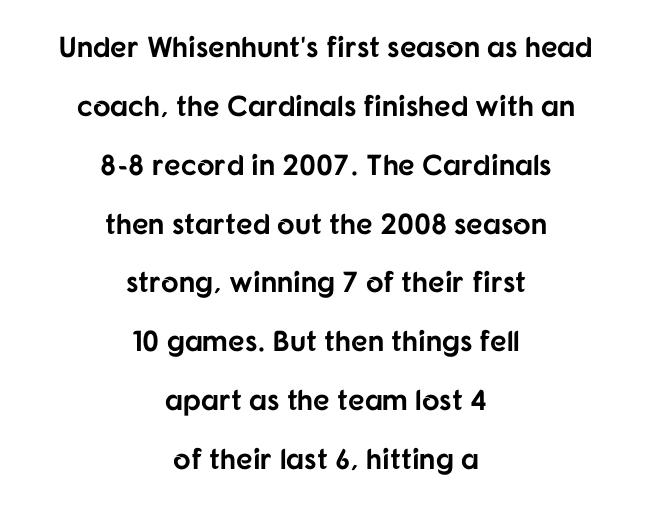
Q: Is the text bold? A: Yes.
Q: Is the text italic (slanted)? A: No, it is upright.
Q: Is the typeface a serif or a sans-serif typeface? A: Sans-serif.
Q: Is the text underlined? A: No.
Q: How is the paragraph aligned? A: Centered.
Q: Is the spacing between letters normal or unusually wide? A: Normal.
Q: Is the spacing between lines tight, normal or loose? A: Loose.
Q: Width (condensed, normal, or wide)? A: Normal.
Q: Stroke contrast? A: Low.
Q: x-height? A: Medium.
Q: Monospaced? A: No.
